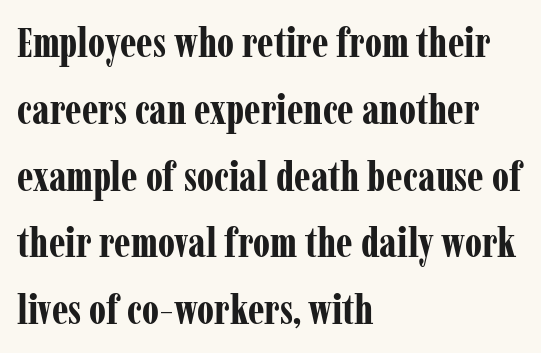
Q: Is the text bold? A: Yes.
Q: Is the text italic (slanted)? A: No, it is upright.
Q: Is the typeface a serif or a sans-serif typeface? A: Serif.
Q: Is the text underlined? A: No.
Q: How is the paragraph aligned? A: Left-aligned.
Q: Is the spacing between letters normal or unusually wide? A: Normal.
Q: Is the spacing between lines tight, normal or loose? A: Normal.
Q: Width (condensed, normal, or wide)? A: Condensed.
Q: Stroke contrast? A: Low.
Q: x-height? A: Medium.
Q: Monospaced? A: No.
